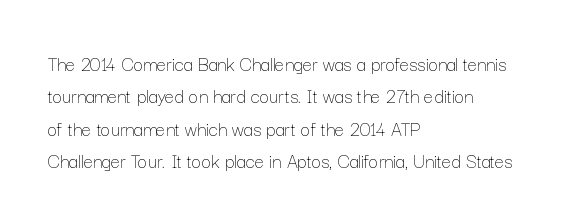
Q: Is the text bold? A: No.
Q: Is the text italic (slanted)? A: No, it is upright.
Q: Is the text underlined? A: No.
Q: How is the paragraph aligned? A: Left-aligned.
Q: Is the spacing between letters normal or unusually wide? A: Normal.
Q: Is the spacing between lines tight, normal or loose? A: Normal.
